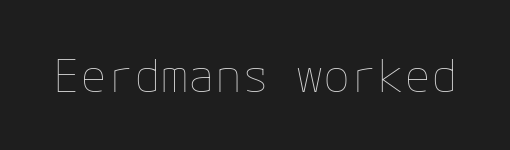
The image shows 45 px thin type, upright; set normal letter spacing, not underlined; low stroke contrast and a medium x-height.
